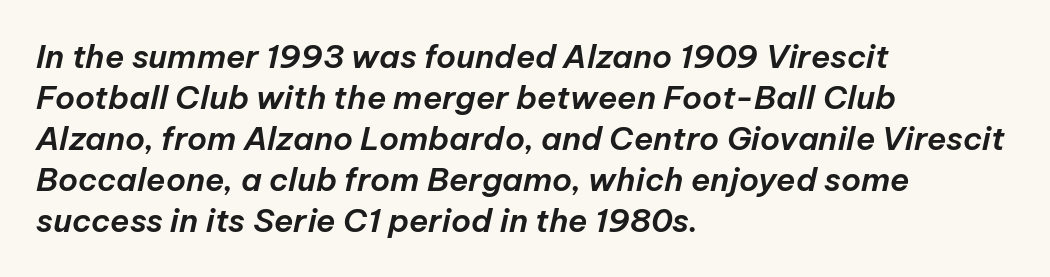
{"italic": "yes", "lean": "right", "slant_degrees": 12, "width": "normal", "stroke_contrast": "low", "x_height": "medium", "monospaced": "no", "underline": "no", "align": "left", "line_spacing": "normal", "line_spacing_ratio": 1.28, "letter_spacing": "normal", "letter_spacing_em": 0.0, "glyph_px": 32}
